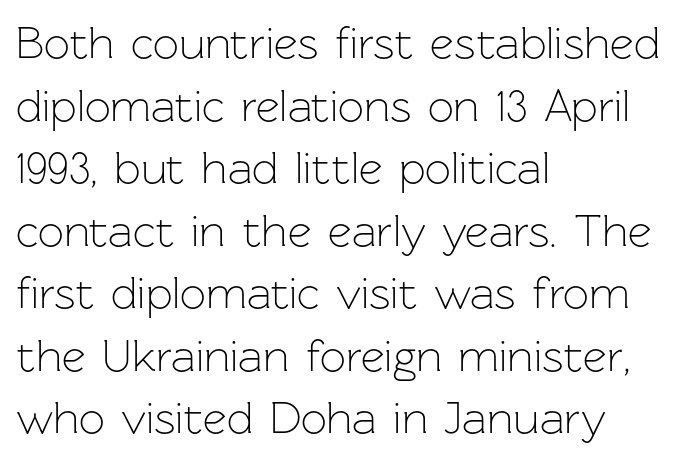
The glyphs in this specimen are sans serif. Posture: straight, roman, zero tilt. No chunkiness to these letters — they're not bold. The paragraph shown leans on its left margin.
